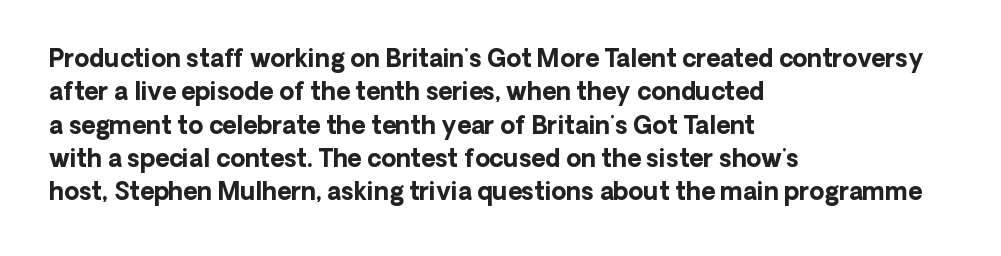
The image shows 24 px bold type, upright; set left-aligned, normal line spacing (1.39x), normal letter spacing, not underlined.
